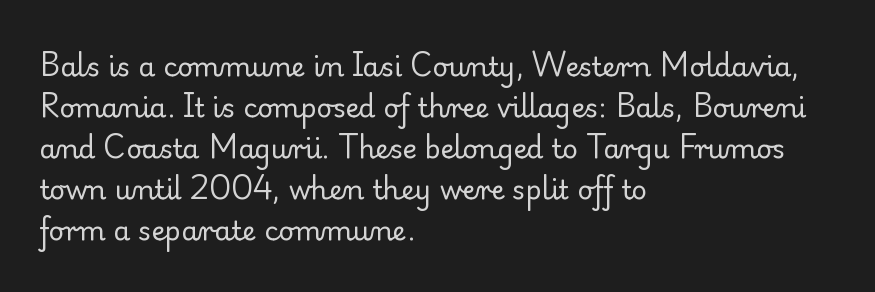
{"italic": "no", "bold": "no", "underline": "no", "align": "left", "line_spacing": "normal", "line_spacing_ratio": 1.52, "letter_spacing": "normal", "letter_spacing_em": 0.0, "glyph_px": 27}
